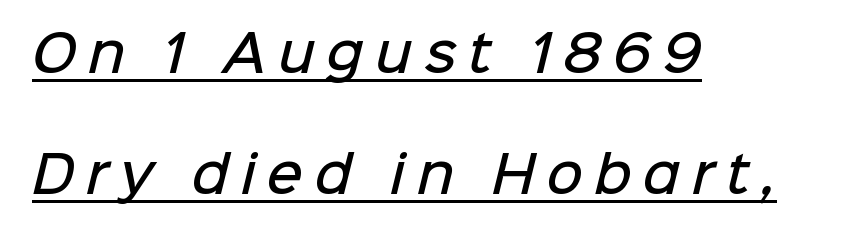
Examine the stroke ends and you'll find no serifs. Looks like regular typesetting: each glyph gets only the width it needs. Teacher's note: observe the even left margin — that is flush-left alignment. Compared with undecorated copy, this sample adds a rule below the words. In terms of leading, this rendering errs on the spacious side.
